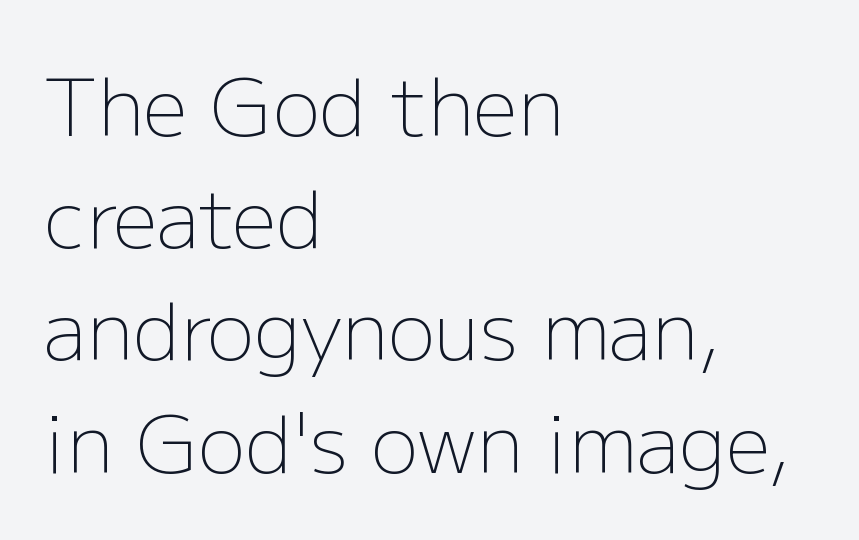
I'd call this a sans setting — the letters go barefoot. Is this a fixed-width face? No — the glyphs have proportional, varying widths. Each line starts at the same left margin while the right side varies. Bare-footed words on every line.
